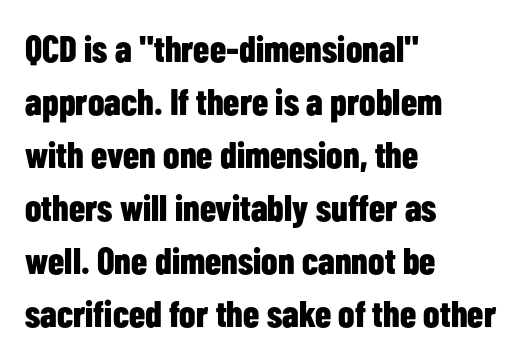
This rendering employs a face without finishing strokes, i.e., a sans-serif. Characters remain perfectly vertical along every line. These lines carry a lot of weight — the face is fully bold. Notice how the passage keeps a crisp vertical edge on the left only. You could not count columns in this text — the font is proportionally spaced. The glyphs are unaccompanied by any horizontal stroke below them.
